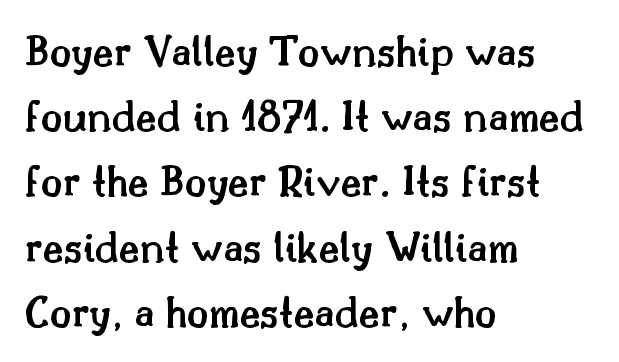
The image shows 45 px semibold serif type, upright; set left-aligned, normal line spacing (1.45x), normal letter spacing, not underlined; medium stroke contrast and a small x-height.
